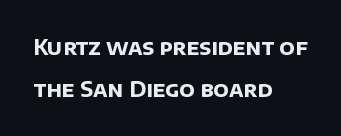
The image shows 21 px bold type; set left-aligned, loose line spacing (2.01x), normal letter spacing, not underlined.
